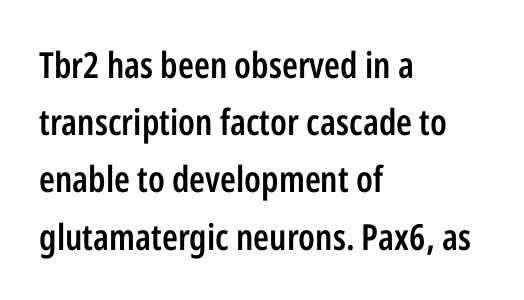
Underline: absent. Each word holds together tightly as a unit, with standard inter-letter gaps. Italic: no, the glyphs are upright roman. These lines are rendered in a variable-pitch font.
